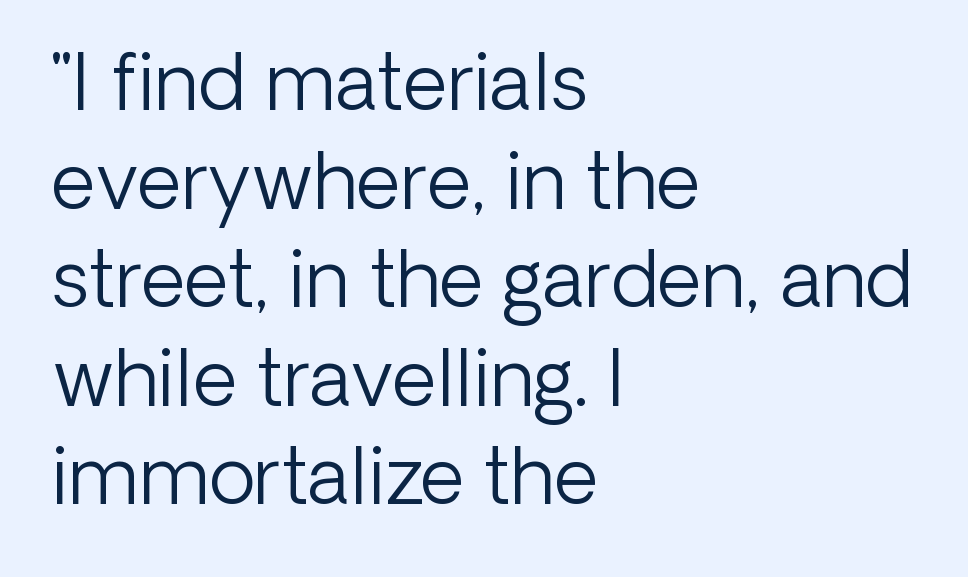
Descenders hang freely into open space. What kind of face is this? One without serifs — a sans. The setting favours the left margin, as ordinary paragraphs usually do. The weight would be labelled regular, book, light, or lighter still.
